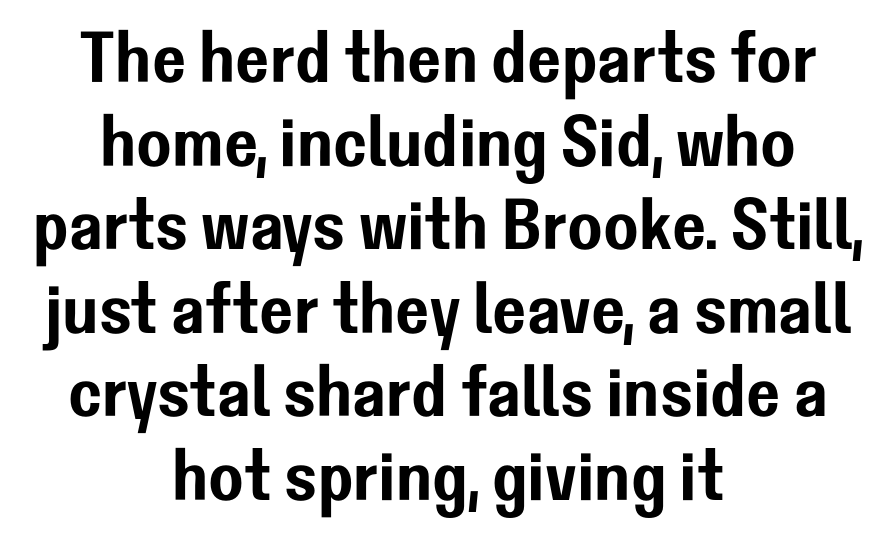
{"serif": "no", "italic": "no", "width": "normal", "stroke_contrast": "low", "x_height": "medium", "monospaced": "no", "underline": "no", "align": "center", "line_spacing_ratio": 1.16, "letter_spacing": "normal", "letter_spacing_em": 0.0, "glyph_px": 72}
